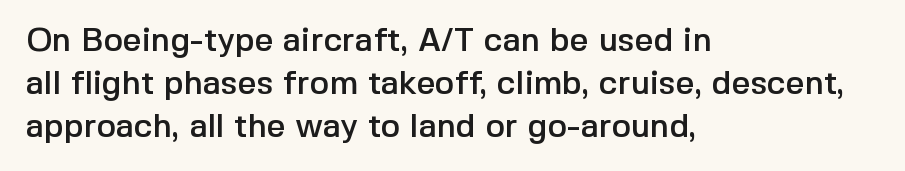
{"serif": "no", "italic": "no", "width": "normal", "x_height": "medium", "monospaced": "no", "underline": "no", "align": "left", "line_spacing": "normal", "line_spacing_ratio": 1.31, "letter_spacing": "normal", "letter_spacing_em": 0.0, "glyph_px": 33}
